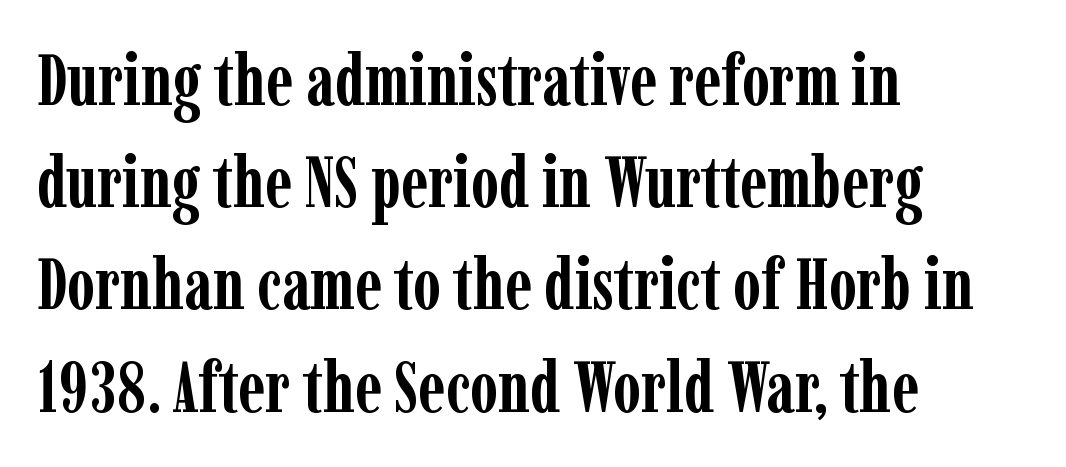
The image shows 71 px semibold, condensed serif type, upright; set left-aligned, normal line spacing (1.44x), normal letter spacing, not underlined; low stroke contrast and a medium x-height.
